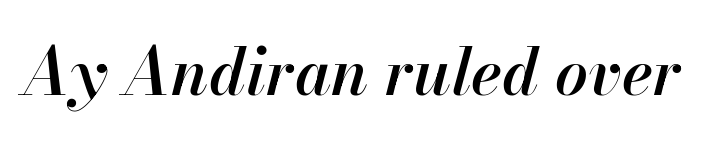
Do the characters align in a grid? No, the font is proportional. Notice the strokes are somewhat thickened but not fully heavy: this is a semibold. This is oblique type, the kind used for emphasis or titles. The space beneath each line is pristine and unruled.
